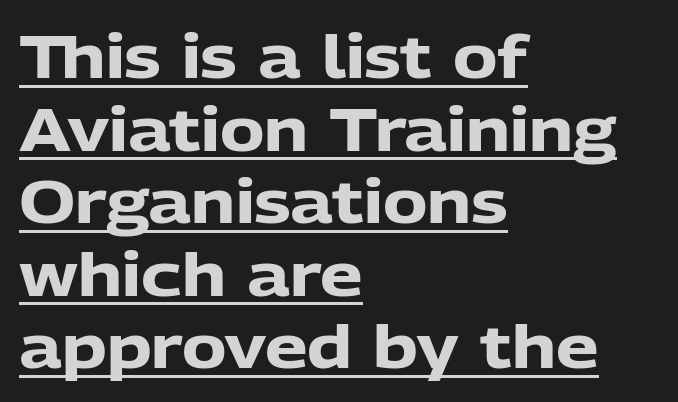
Q: Is the text bold? A: Yes.
Q: Is the text italic (slanted)? A: No, it is upright.
Q: Is the typeface a serif or a sans-serif typeface? A: Sans-serif.
Q: Is the text underlined? A: Yes.
Q: How is the paragraph aligned? A: Left-aligned.
Q: Is the spacing between letters normal or unusually wide? A: Normal.
Q: Width (condensed, normal, or wide)? A: Normal.
Q: Stroke contrast? A: Low.
Q: x-height? A: Medium.
Q: Monospaced? A: No.
